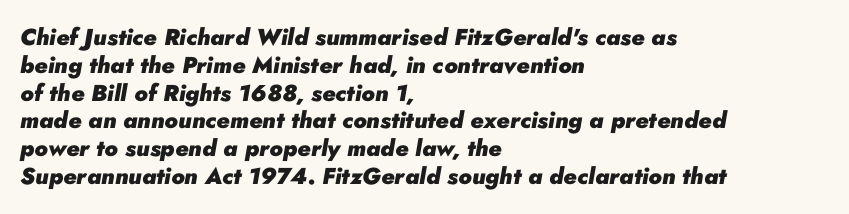
{"italic": "yes", "lean": "right", "slant_degrees": 10, "bold": "yes", "underline": "no", "align": "left", "line_spacing_ratio": 1.21, "letter_spacing": "normal", "letter_spacing_em": 0.0, "glyph_px": 23}
